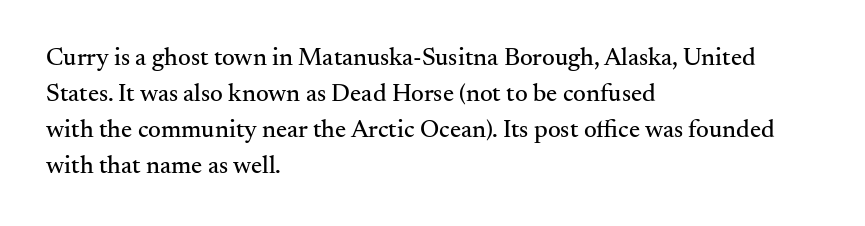
The image shows 25 px text type, upright; set left-aligned, normal line spacing (1.44x), normal letter spacing, not underlined.
